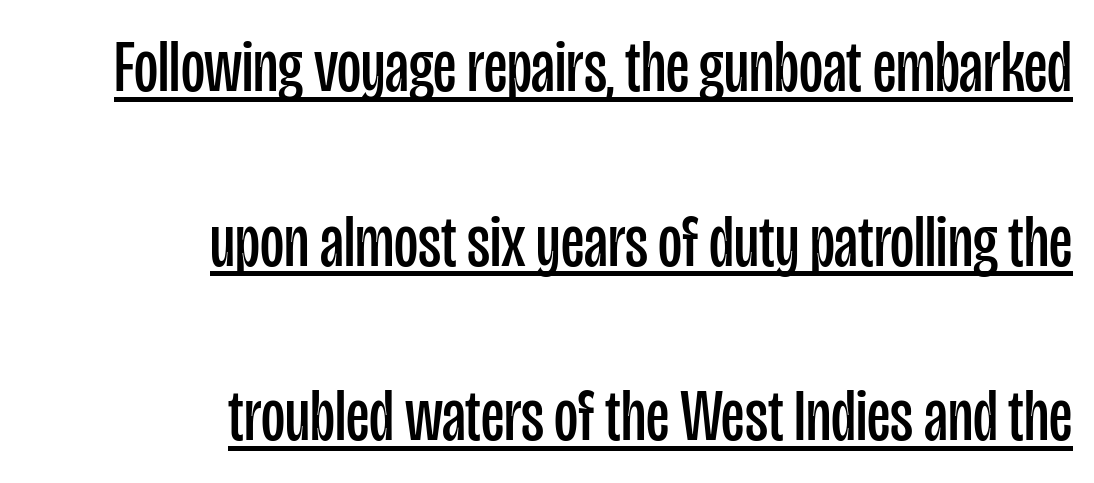
The image shows 74 px regular-weight, condensed sans-serif type, upright; set right-aligned, loose line spacing (2.36x), normal letter spacing, underlined; low stroke contrast and a large x-height.
